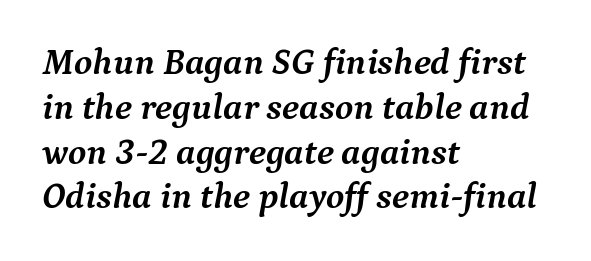
Q: Is the text bold? A: Yes.
Q: Is the text italic (slanted)? A: Yes, it leans right by about 9 degrees.
Q: Is the typeface a serif or a sans-serif typeface? A: Serif.
Q: Is the text underlined? A: No.
Q: How is the paragraph aligned? A: Left-aligned.
Q: Is the spacing between letters normal or unusually wide? A: Normal.
Q: Width (condensed, normal, or wide)? A: Normal.
Q: Stroke contrast? A: Medium.
Q: x-height? A: Medium.
Q: Monospaced? A: No.
